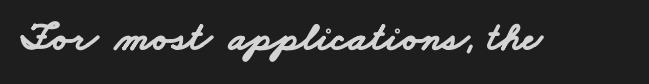
{"serif": "no", "bold": "yes", "weight": "bold", "width": "wide", "stroke_contrast": "low", "x_height": "small", "monospaced": "no", "underline": "no", "letter_spacing": "normal", "letter_spacing_em": 0.0, "glyph_px": 41}
